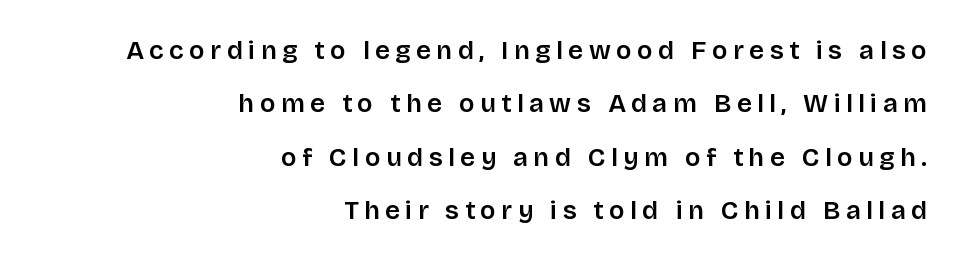
Notice the wide empty band between every row — that's loose leading. Horizontally, the lines are justified to the trailing edge only. Lines of text with bare space underneath. The letters stand straight up with perfectly vertical stems.
